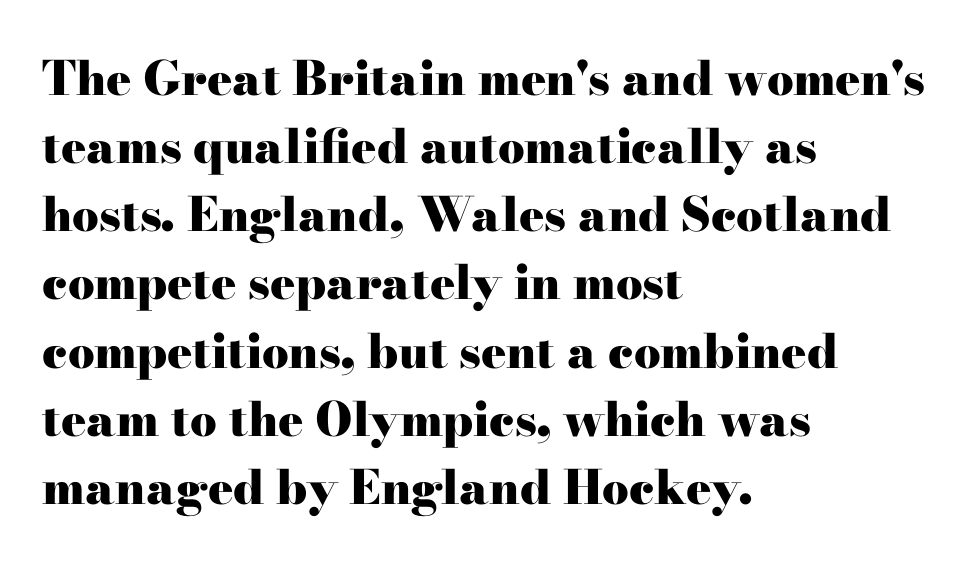
{"serif": "yes", "italic": "no", "bold": "yes", "weight": "heavy", "width": "wide", "stroke_contrast": "high", "x_height": "small", "monospaced": "no", "underline": "no", "align": "left", "line_spacing": "normal", "line_spacing_ratio": 1.45, "letter_spacing": "normal", "letter_spacing_em": 0.0, "glyph_px": 47}
